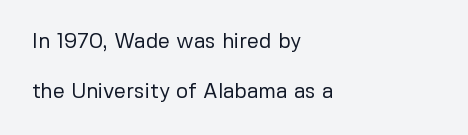
{"italic": "no", "bold": "no", "underline": "no", "align": "left", "line_spacing": "loose", "line_spacing_ratio": 2.36, "letter_spacing": "normal", "letter_spacing_em": 0.0, "glyph_px": 21}
